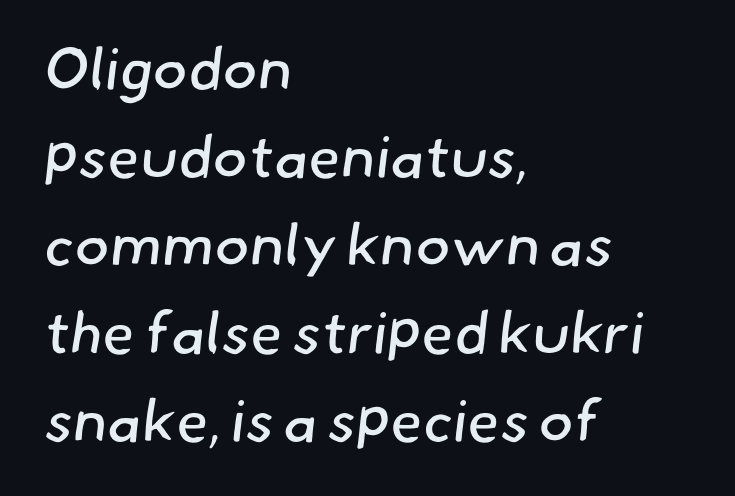
Q: Is the text bold? A: No.
Q: Is the typeface a serif or a sans-serif typeface? A: Sans-serif.
Q: Is the text underlined? A: No.
Q: How is the paragraph aligned? A: Left-aligned.
Q: Is the spacing between letters normal or unusually wide? A: Normal.
Q: Is the spacing between lines tight, normal or loose? A: Normal.
Q: Width (condensed, normal, or wide)? A: Normal.
Q: Stroke contrast? A: Low.
Q: x-height? A: Small.
Q: Monospaced? A: No.
